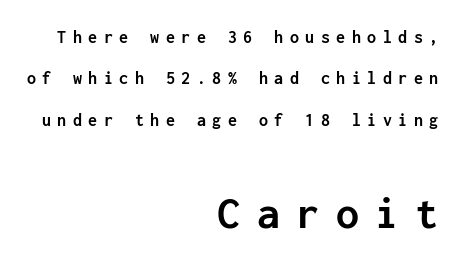
Q: Is the text bold? A: Yes.
Q: Is the text italic (slanted)? A: No, it is upright.
Q: Is the typeface a serif or a sans-serif typeface? A: Sans-serif.
Q: Is the text underlined? A: No.
Q: How is the paragraph aligned? A: Right-aligned.
Q: Is the spacing between letters normal or unusually wide? A: Unusually wide.
Q: Is the spacing between lines tight, normal or loose? A: Loose.
Q: Which block of text is set in a larger size, the first (top) or the second (bottom)? A: The second (bottom) one.
Q: Width (condensed, normal, or wide)? A: Normal.
Q: Stroke contrast? A: Low.
Q: x-height? A: Medium.
Q: Monospaced? A: Yes.
